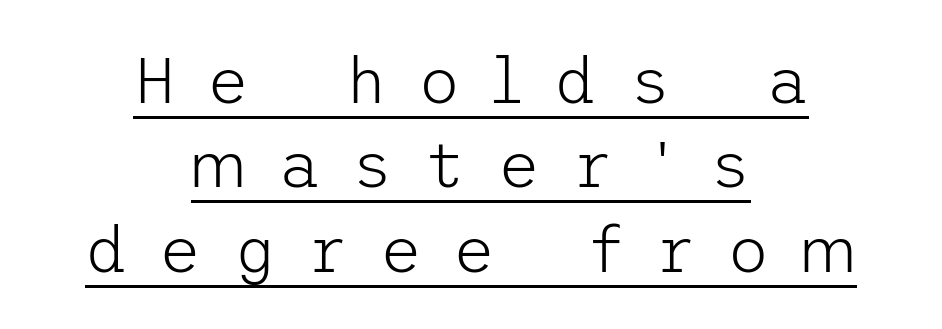
This reads as an unemphasized weight, regular at the heaviest. Beneath each row of characters lies a ruled line. Horizontally, the lines are justified to the midpoint only. Letter spacing: wide. Nothing sits at the stroke ends, so this counts as sans-serif.
